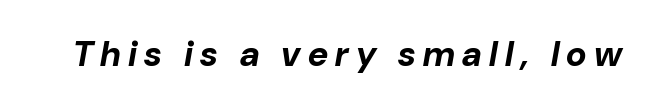
The image shows 35 px bold type, italic (leaning right); set unusually wide letter spacing (+0.21 em), not underlined; low stroke contrast and a medium x-height.
